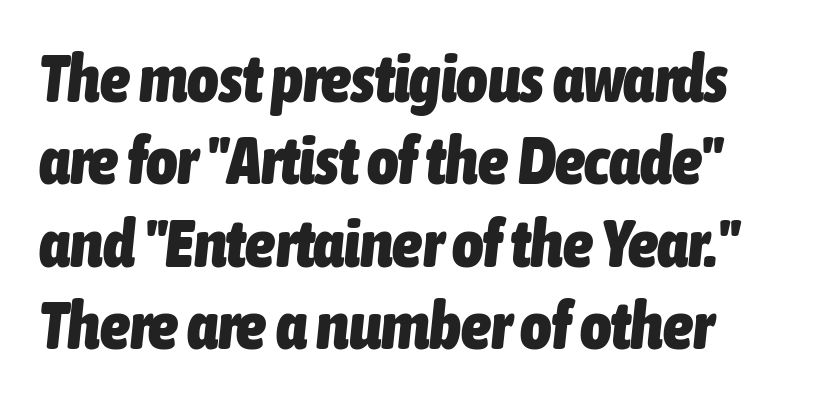
Q: Is the text bold? A: Yes.
Q: Is the text italic (slanted)? A: Yes, it leans right by about 6 degrees.
Q: Is the text underlined? A: No.
Q: Is the spacing between letters normal or unusually wide? A: Normal.
Q: Width (condensed, normal, or wide)? A: Condensed.
Q: Stroke contrast? A: Low.
Q: x-height? A: Medium.
Q: Monospaced? A: No.
